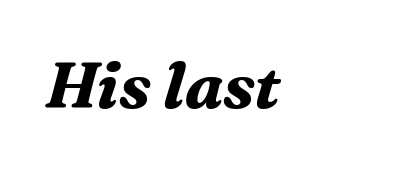
{"serif": "yes", "italic": "yes", "lean": "right", "slant_degrees": 16, "bold": "yes", "weight": "bold", "width": "normal", "stroke_contrast": "medium", "x_height": "medium", "monospaced": "no", "underline": "no", "letter_spacing": "normal", "letter_spacing_em": 0.0, "glyph_px": 64}
